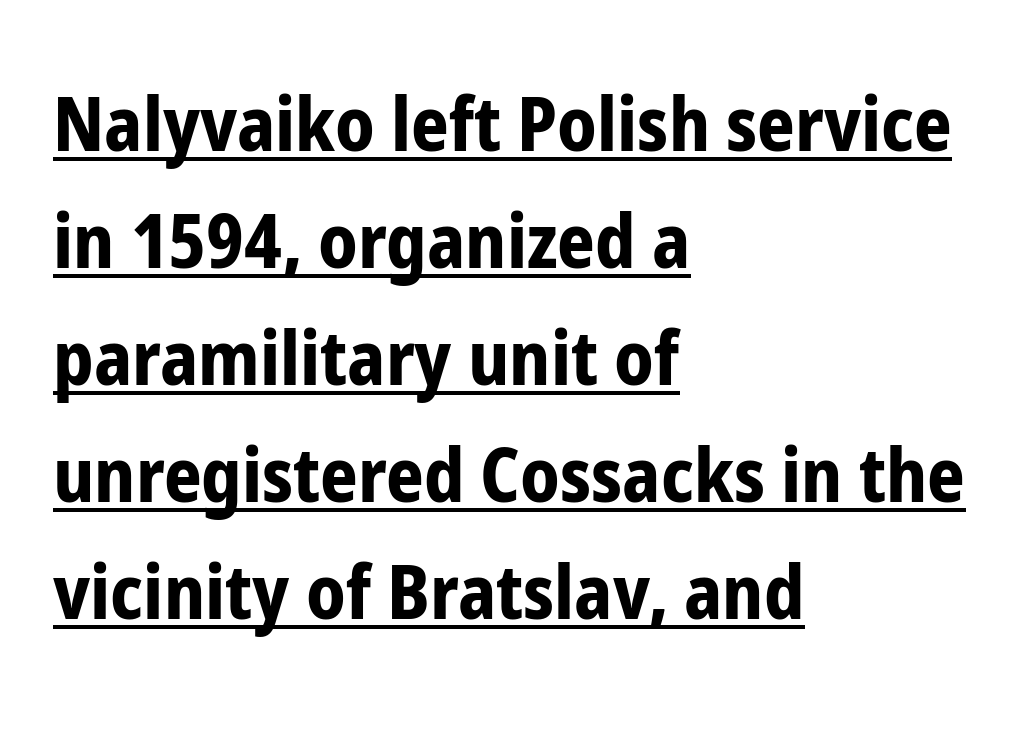
This is sans-serif lettering, the kind often seen on screens and signage. The specimen includes a rule beneath the text block's lines. The strokes are fattened all the way to bold. No italicization has been applied; the sample stays upright. Character widths vary here, with narrow letters taking less room than wide ones. Nothing unusual about the tracking: characters are spaced as the font intends.
